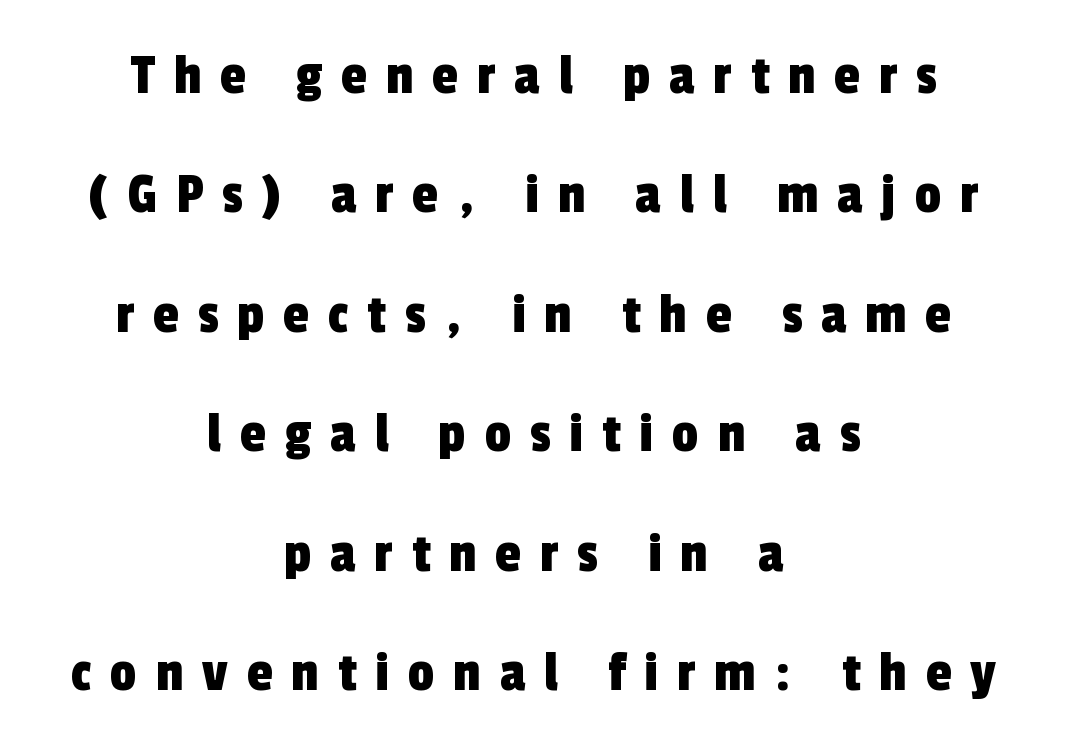
The passage shown has open, widely tracked lettering throughout. Serif or sans? Sans — the stroke terminals are bare. Words float on clear page, feet unadorned. The paragraph has two soft edges and a firm central axis. Summary of vertical rhythm: relaxed, with wide interline spacing. Character widths vary here, with narrow letters taking less room than wide ones.
